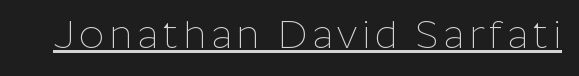
{"serif": "no", "italic": "no", "bold": "no", "weight": "thin", "width": "normal", "stroke_contrast": "low", "x_height": "medium", "monospaced": "no", "underline": "yes", "glyph_px": 39}
